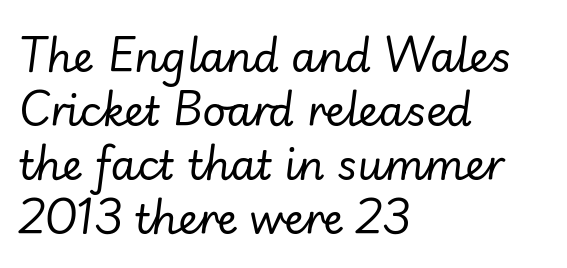
The image shows 41 px regular-weight type, italic (leaning right); set left-aligned, normal line spacing (1.32x), normal letter spacing, not underlined; low stroke contrast and a small x-height.
